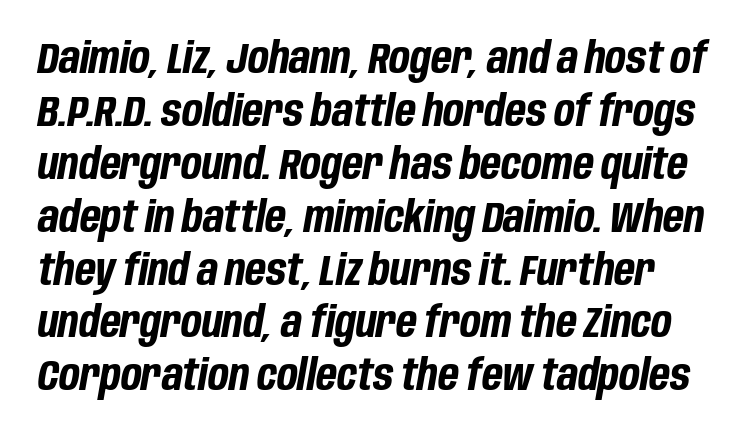
Characters follow at the spacing the type designer built in. The specimen reads as italic at a glance. Think of a printed novel: that variable character pitch is what you see here. The baseline area is clear.
